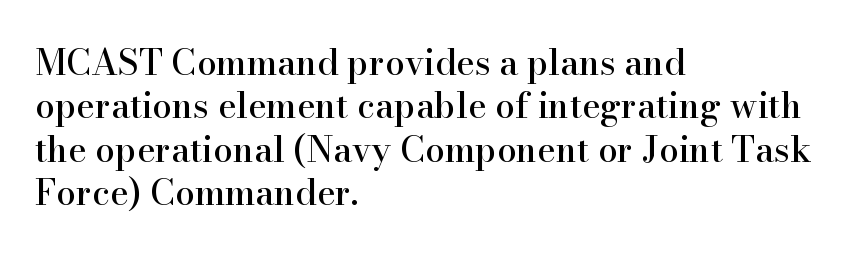
The image shows 35 px serif type, upright; set left-aligned, line spacing 1.24x, normal letter spacing, not underlined; high stroke contrast and a small x-height.
